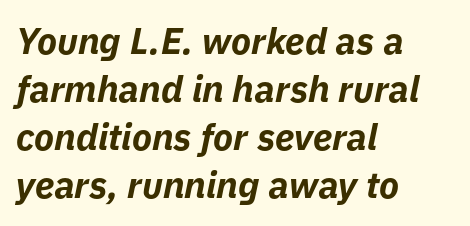
Q: Is the text bold? A: Yes.
Q: Is the text italic (slanted)? A: Yes, it leans right by about 11 degrees.
Q: Is the text underlined? A: No.
Q: How is the paragraph aligned? A: Left-aligned.
Q: Is the spacing between letters normal or unusually wide? A: Normal.
Q: Is the spacing between lines tight, normal or loose? A: Normal.
Q: Width (condensed, normal, or wide)? A: Normal.
Q: Stroke contrast? A: Low.
Q: x-height? A: Medium.
Q: Monospaced? A: No.
